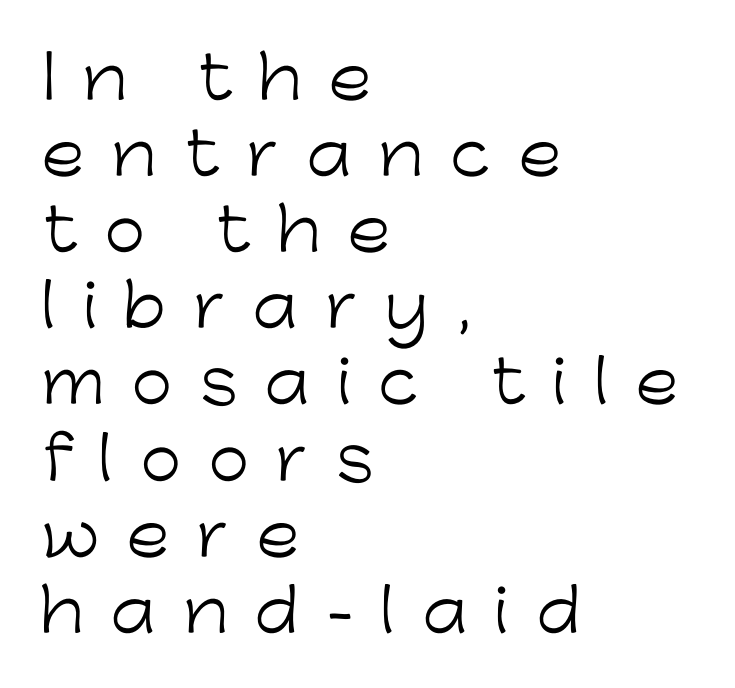
The image shows 59 px light sans-serif type, upright; set left-aligned, normal line spacing (1.29x), unusually wide letter spacing (+0.46 em), not underlined; low stroke contrast and a medium x-height.
